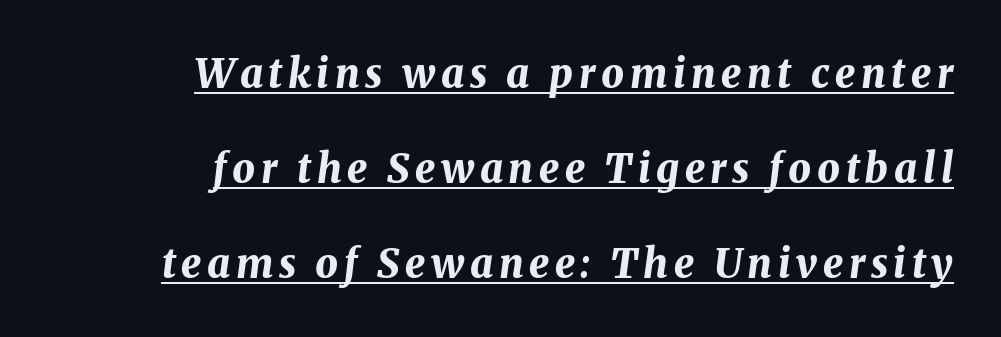
Q: Is the text bold? A: Yes.
Q: Is the text italic (slanted)? A: Yes, it leans right by about 8 degrees.
Q: Is the text underlined? A: Yes.
Q: How is the paragraph aligned? A: Right-aligned.
Q: Is the spacing between lines tight, normal or loose? A: Loose.
Q: Width (condensed, normal, or wide)? A: Normal.
Q: Stroke contrast? A: Medium.
Q: x-height? A: Medium.
Q: Monospaced? A: No.
